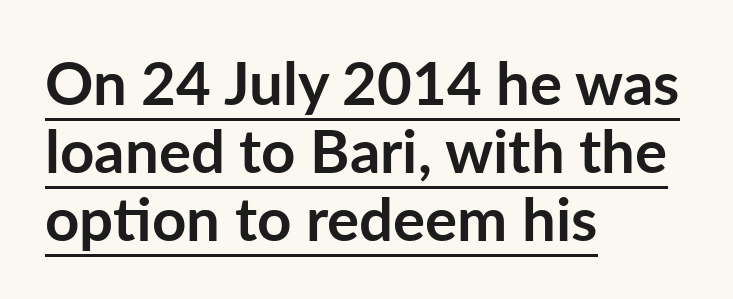
One glance says dense: line gaps are narrower than usual. A typesetter would call this proportional, since set widths differ per character. Like a heading marked for emphasis, these lines bear an underscore. Tracking value appears to be zero — textbook default spacing. The text was rendered using a sans face with plain stroke endings.
